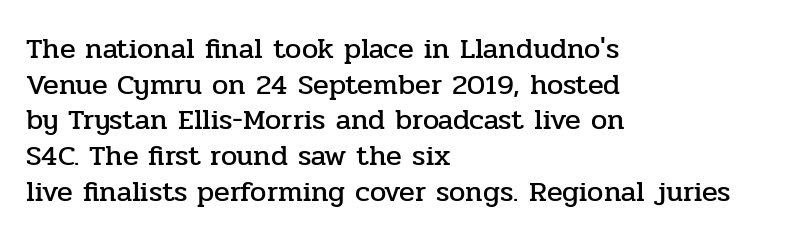
The paragraph shown leans on its left margin. The face used here is proportionally spaced, like ordinary book or web type. The letters sit at their default tracking, neither squeezed nor spread. Ascenders rise straight up at ninety degrees.
